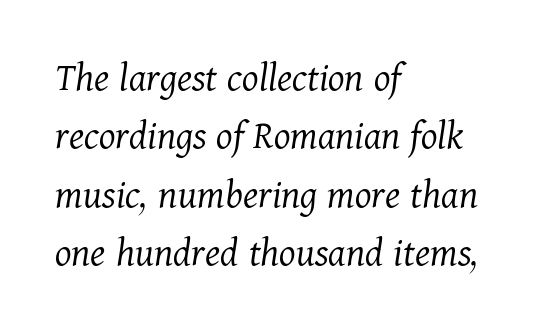
The image shows 42 px light serif type, italic (leaning right); set left-aligned, normal line spacing (1.39x), normal letter spacing, not underlined; medium stroke contrast and a medium x-height.
